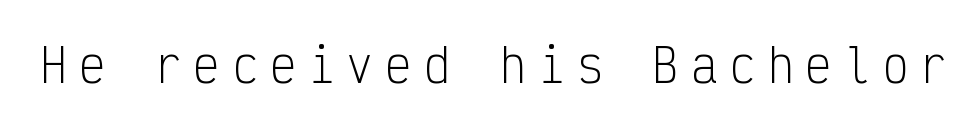
The image shows 45 px light, condensed sans-serif type, upright, monospaced; set unusually wide letter spacing (+0.25 em), not underlined; low stroke contrast and a medium x-height.
